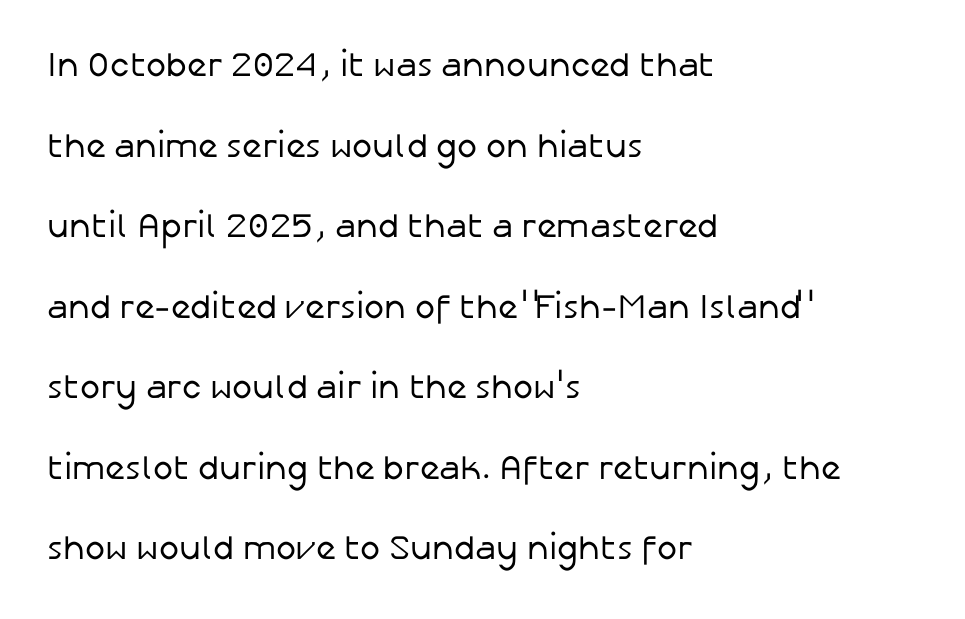
You can tell it's not italic because the verticals are truly vertical. Does the type have serifs? No, each stem ends abruptly. Teacher's note: observe the even left margin — that is flush-left alignment. This sample uses plain, unmodified letter spacing.
